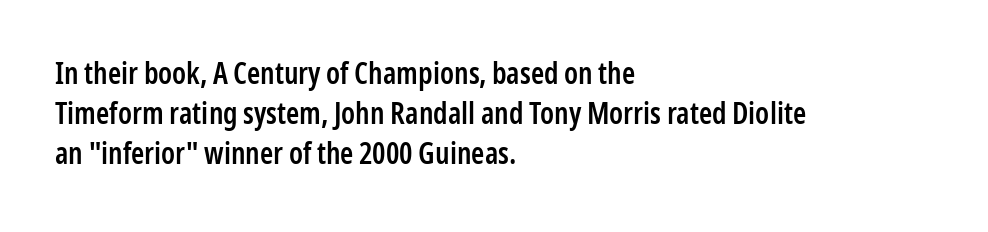
Q: Is the text bold? A: Semi-bold.
Q: Is the text italic (slanted)? A: No, it is upright.
Q: Is the typeface a serif or a sans-serif typeface? A: Sans-serif.
Q: Is the text underlined? A: No.
Q: How is the paragraph aligned? A: Left-aligned.
Q: Is the spacing between letters normal or unusually wide? A: Normal.
Q: Is the spacing between lines tight, normal or loose? A: Normal.
Q: Width (condensed, normal, or wide)? A: Condensed.
Q: Stroke contrast? A: Low.
Q: x-height? A: Medium.
Q: Monospaced? A: No.
